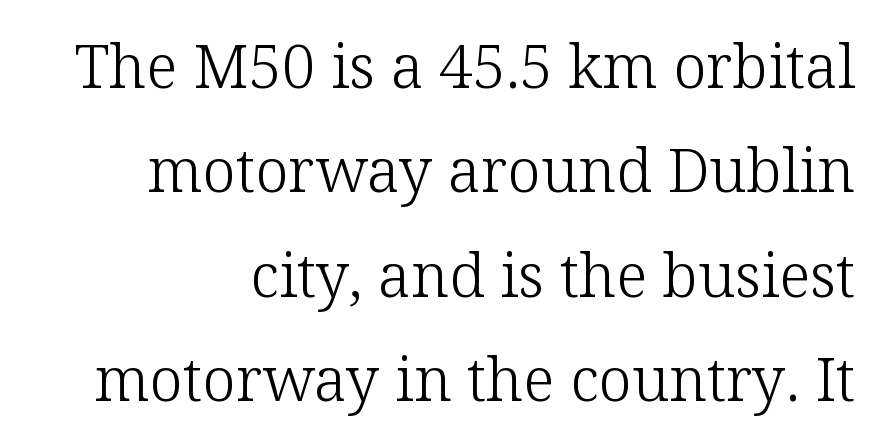
A serif font was chosen for this passage. Horizontally, the lines are justified to the trailing edge only. Beneath every word, the page is bare. Is the type heavy? It reads as light-to-regular instead.
